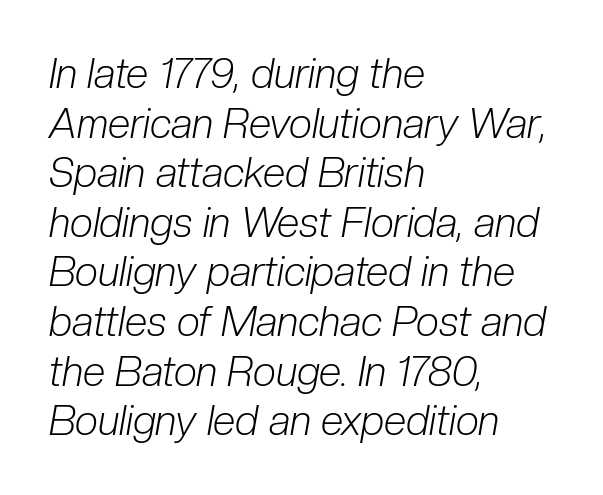
Q: Is the text bold? A: No.
Q: Is the text italic (slanted)? A: Yes, it leans right by about 10 degrees.
Q: Is the text underlined? A: No.
Q: How is the paragraph aligned? A: Left-aligned.
Q: Is the spacing between letters normal or unusually wide? A: Normal.
Q: Width (condensed, normal, or wide)? A: Condensed.
Q: Stroke contrast? A: Low.
Q: x-height? A: Medium.
Q: Monospaced? A: No.
